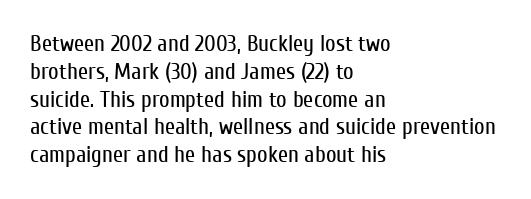
The image shows 23 px text type, upright; set left-aligned, line spacing 1.21x, normal letter spacing, not underlined.
